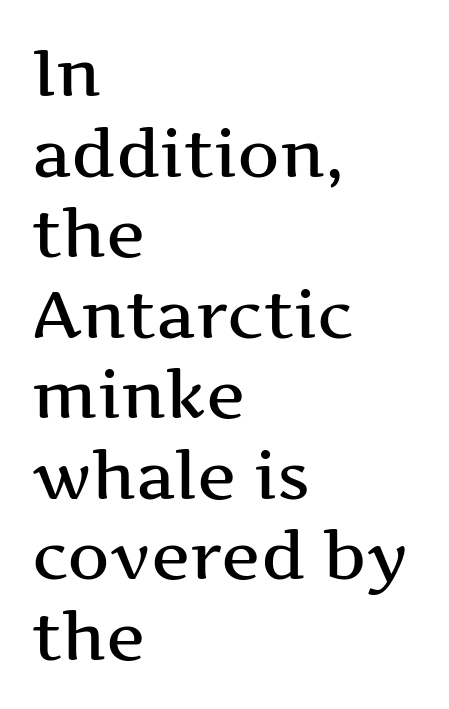
{"serif": "yes", "italic": "no", "width": "wide", "stroke_contrast": "medium", "x_height": "medium", "monospaced": "no", "underline": "no", "align": "left", "line_spacing_ratio": 1.22, "letter_spacing": "normal", "letter_spacing_em": 0.0, "glyph_px": 66}
